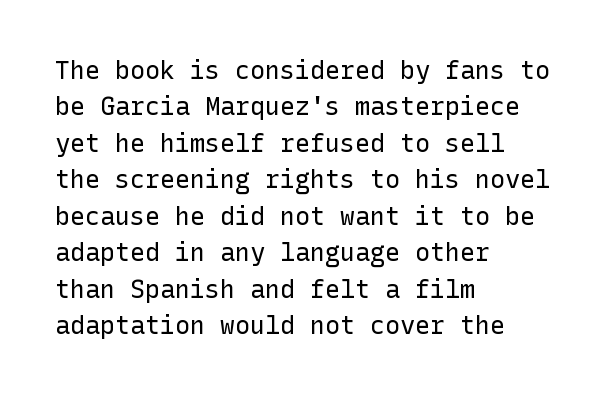
{"italic": "no", "bold": "no", "underline": "no", "align": "left", "line_spacing": "normal", "line_spacing_ratio": 1.46, "letter_spacing": "normal", "letter_spacing_em": 0.0, "glyph_px": 25}
